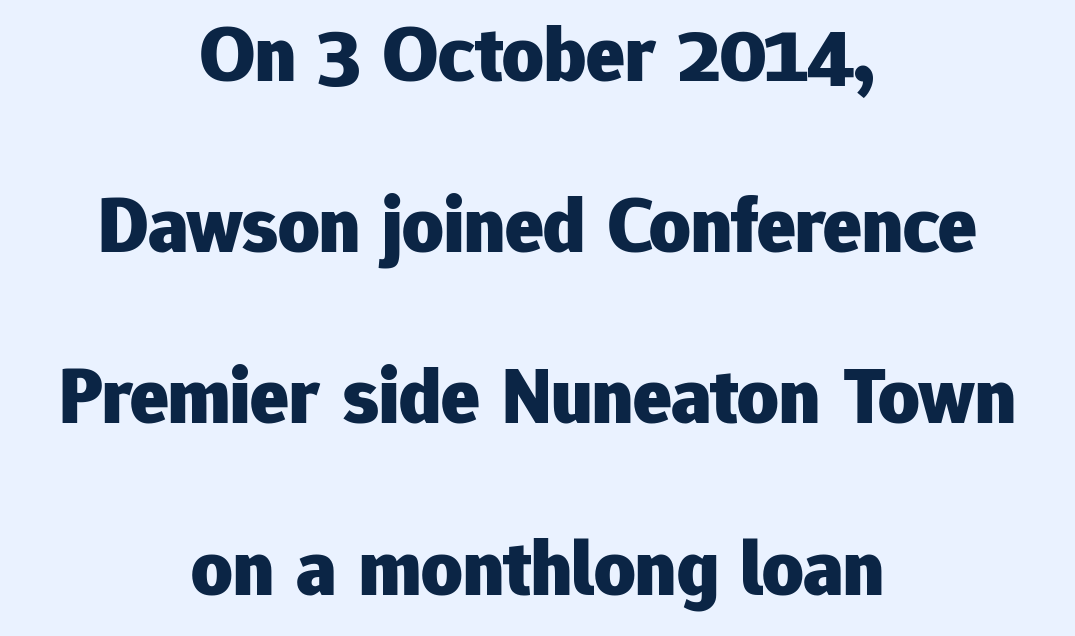
Q: Is the text bold? A: Yes.
Q: Is the text italic (slanted)? A: No, it is upright.
Q: Is the typeface a serif or a sans-serif typeface? A: Sans-serif.
Q: Is the text underlined? A: No.
Q: How is the paragraph aligned? A: Centered.
Q: Is the spacing between letters normal or unusually wide? A: Normal.
Q: Is the spacing between lines tight, normal or loose? A: Loose.
Q: Width (condensed, normal, or wide)? A: Normal.
Q: Stroke contrast? A: Low.
Q: x-height? A: Medium.
Q: Monospaced? A: No.
